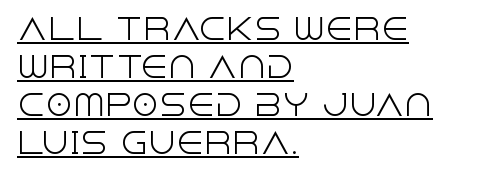
{"serif": "no", "italic": "no", "bold": "no", "weight": "light", "width": "normal", "x_height": "large", "monospaced": "no", "underline": "yes", "align": "left", "line_spacing": "normal", "line_spacing_ratio": 1.36, "letter_spacing": "normal", "letter_spacing_em": 0.0, "glyph_px": 28}
